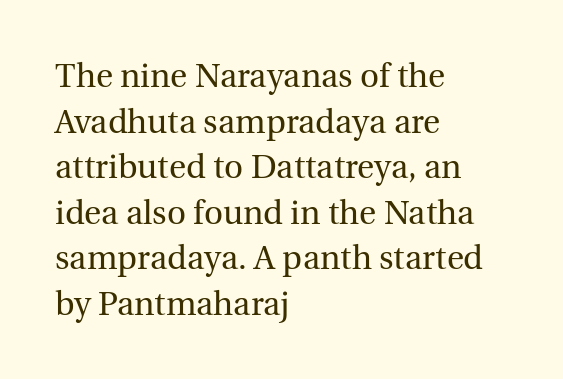
{"serif": "yes", "italic": "no", "bold": "no", "weight": "regular", "width": "normal", "x_height": "medium", "monospaced": "no", "underline": "no", "align": "left", "line_spacing": "normal", "line_spacing_ratio": 1.38, "letter_spacing": "normal", "letter_spacing_em": 0.0, "glyph_px": 33}
